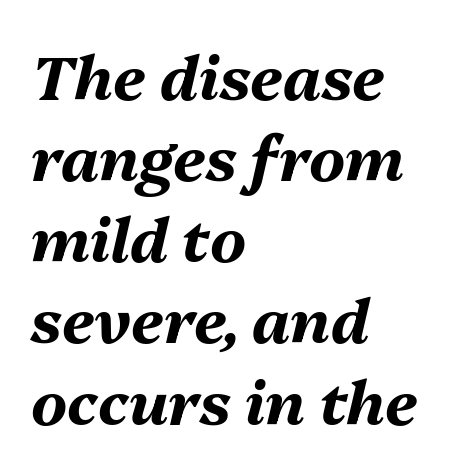
The rag falls on the right side of this text block. The leading is moderate, giving the passage an even texture. Strokes here are thick enough to call this a true bold. Looks like regular typesetting: each glyph gets only the width it needs.
